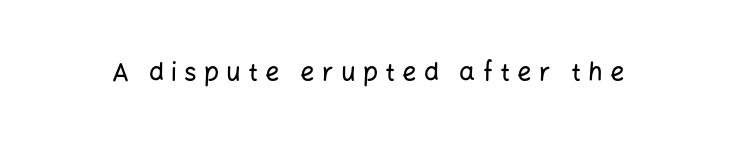
{"italic": "no", "underline": "no", "letter_spacing": "wide", "letter_spacing_em": 0.29, "glyph_px": 25}
